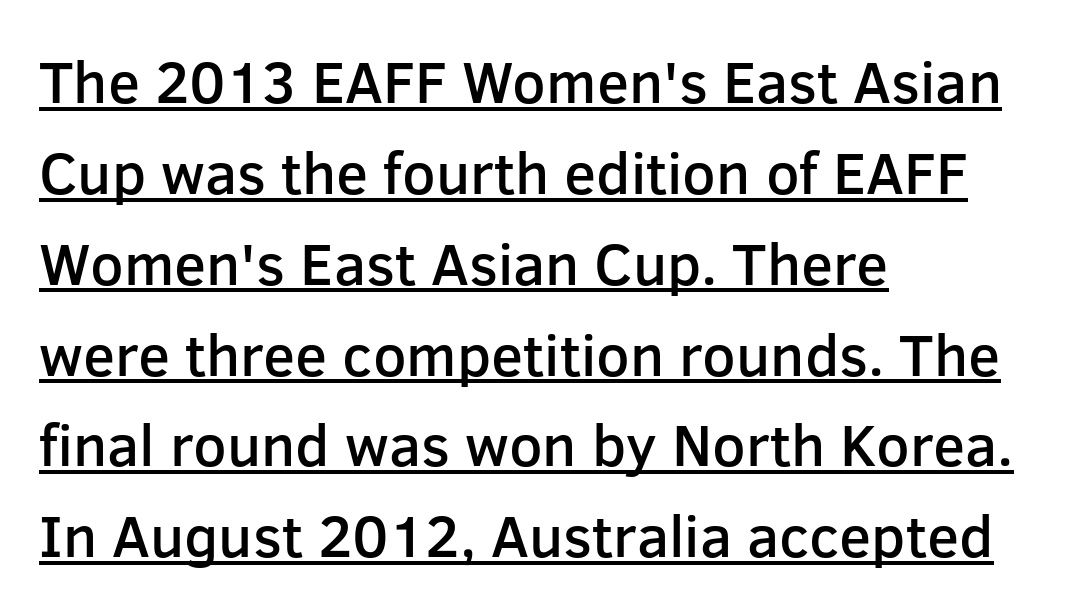
The image shows 59 px semibold sans-serif type, upright; set left-aligned, normal line spacing (1.54x), normal letter spacing, underlined; low stroke contrast and a medium x-height.
